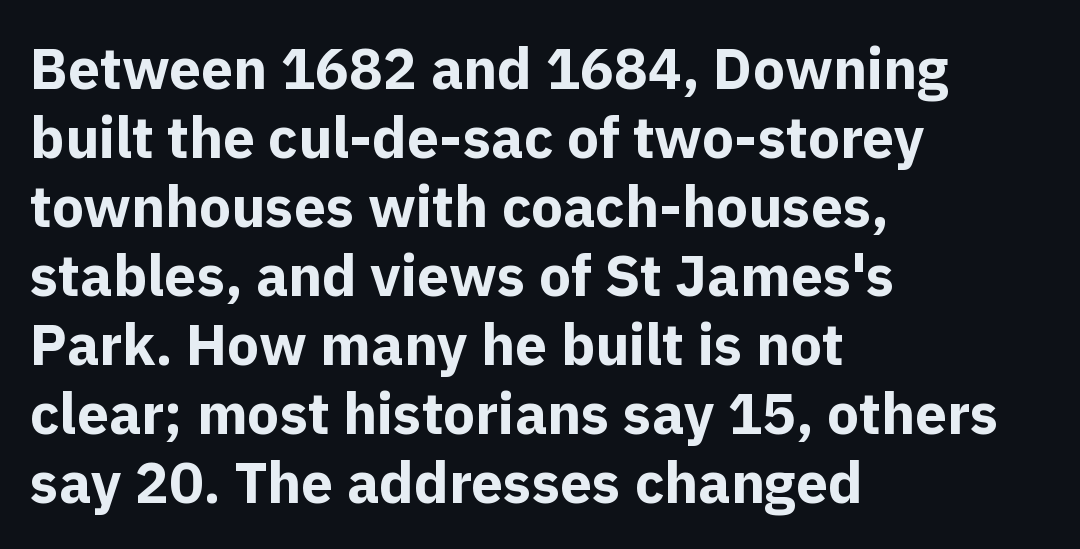
Q: Is the text bold? A: Yes.
Q: Is the text italic (slanted)? A: No, it is upright.
Q: Is the typeface a serif or a sans-serif typeface? A: Sans-serif.
Q: Is the text underlined? A: No.
Q: How is the paragraph aligned? A: Left-aligned.
Q: Is the spacing between letters normal or unusually wide? A: Normal.
Q: Width (condensed, normal, or wide)? A: Normal.
Q: x-height? A: Medium.
Q: Monospaced? A: No.
